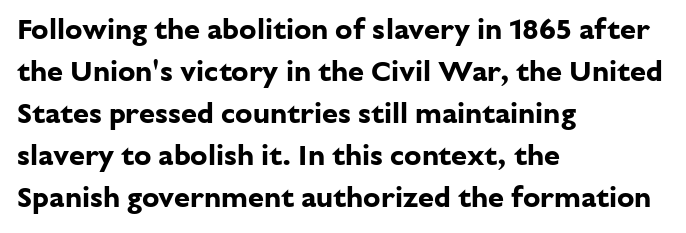
The string is rendered with underlining switched off. Strokes here are thick enough to call this a true bold. Each letter keeps its own natural width here, so spacing adapts to shape. One glance says typical: line gaps are just what's usual.
